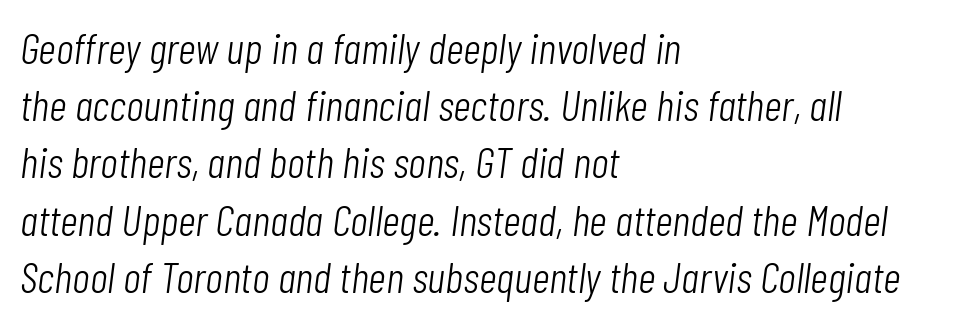
If you drew a ruler down the left edge, every line would touch it. Quick note: underline off. Note the varied advance widths — an 'i' is clearly narrower than an 'm'. Vertically, the passage feels balanced, rows spaced as you'd expect.
